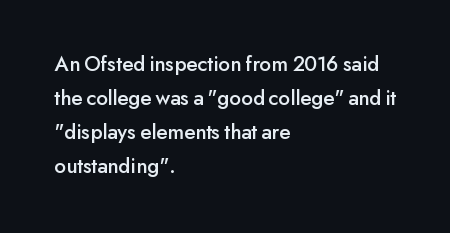
{"italic": "no", "underline": "no", "align": "left", "line_spacing": "normal", "line_spacing_ratio": 1.54, "letter_spacing": "normal", "letter_spacing_em": 0.0, "glyph_px": 22}
